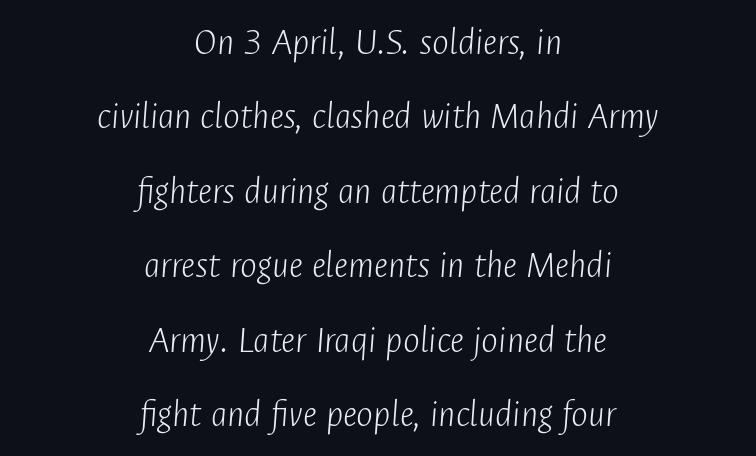
{"italic": "yes", "lean": "right", "slant_degrees": 4, "bold": "no", "weight": "light", "width": "condensed", "stroke_contrast": "low", "x_height": "medium", "monospaced": "no", "underline": "no", "align": "center", "line_spacing_ratio": 1.86, "letter_spacing": "normal", "letter_spacing_em": 0.0, "glyph_px": 40}
